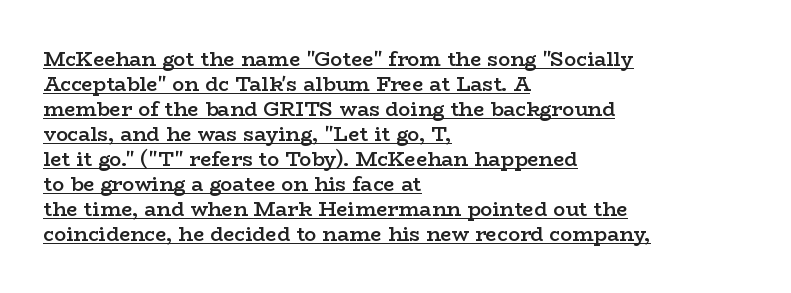
Q: Is the text bold? A: Semi-bold.
Q: Is the text italic (slanted)? A: No, it is upright.
Q: Is the text underlined? A: Yes.
Q: How is the paragraph aligned? A: Left-aligned.
Q: Is the spacing between letters normal or unusually wide? A: Normal.
Q: Is the spacing between lines tight, normal or loose? A: Normal.
